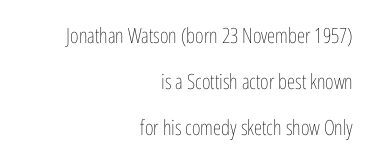
{"italic": "no", "bold": "no", "underline": "no", "align": "right", "line_spacing": "loose", "line_spacing_ratio": 2.2, "letter_spacing": "normal", "letter_spacing_em": 0.0, "glyph_px": 21}
